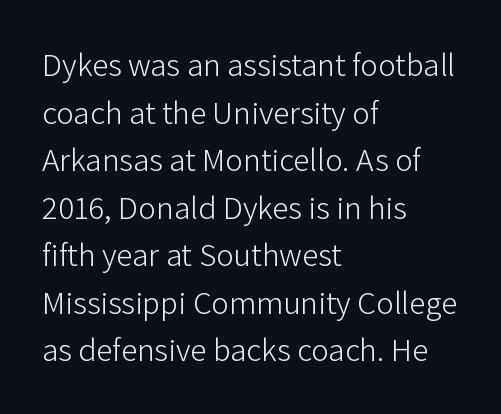
The image shows 33 px light sans-serif type, upright; set left-aligned, normal line spacing (1.44x), normal letter spacing, not underlined; low stroke contrast and a medium x-height.
